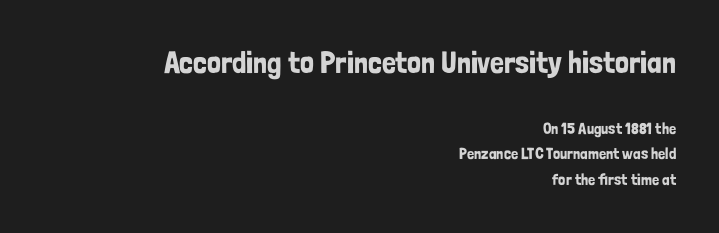
The image shows 31 px condensed sans-serif type, upright; set right-aligned, normal line spacing (1.61x), normal letter spacing, not underlined; the first (top) block is 1.94x larger; low stroke contrast and a medium x-height.
